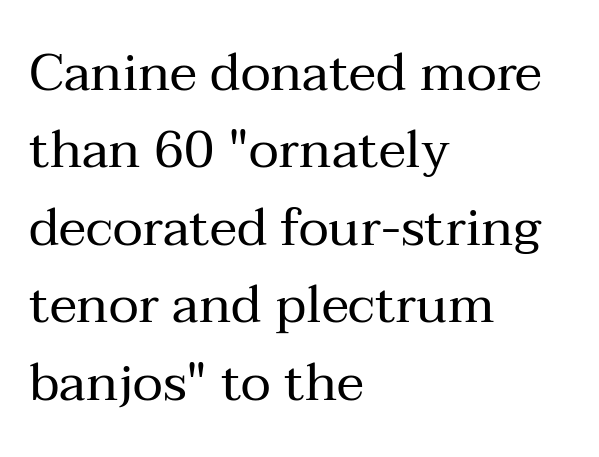
Q: Is the text bold? A: No.
Q: Is the text italic (slanted)? A: No, it is upright.
Q: Is the typeface a serif or a sans-serif typeface? A: Serif.
Q: Is the text underlined? A: No.
Q: How is the paragraph aligned? A: Left-aligned.
Q: Is the spacing between letters normal or unusually wide? A: Normal.
Q: Is the spacing between lines tight, normal or loose? A: Normal.
Q: Width (condensed, normal, or wide)? A: Normal.
Q: Stroke contrast? A: Medium.
Q: x-height? A: Medium.
Q: Monospaced? A: No.
